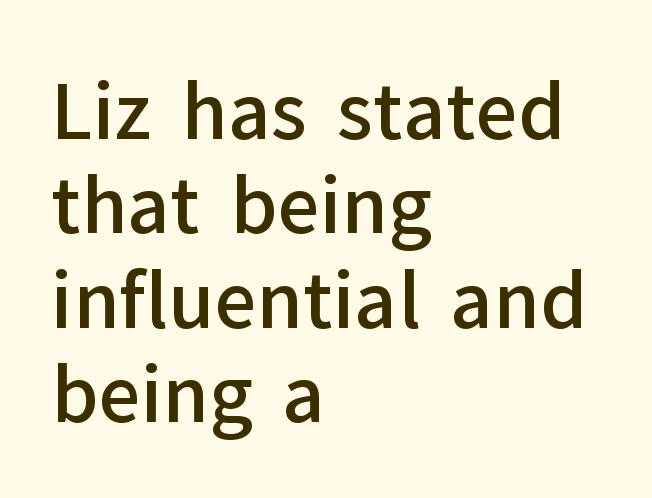
Serif or sans? Sans — the stroke terminals are bare. Summary of weight: moderately heavy, a semibold. The tracking reads as untouched default to a designer's eye. Characters remain perfectly vertical along every line. All the whitespace from short lines collects on the right.
